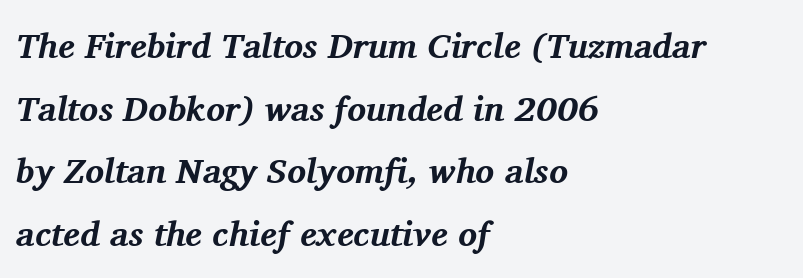
{"serif": "yes", "italic": "yes", "lean": "right", "slant_degrees": 11, "bold": "yes", "weight": "bold", "width": "normal", "stroke_contrast": "medium", "x_height": "medium", "monospaced": "no", "underline": "no", "align": "left", "line_spacing_ratio": 1.79, "letter_spacing": "normal", "letter_spacing_em": 0.0, "glyph_px": 35}
